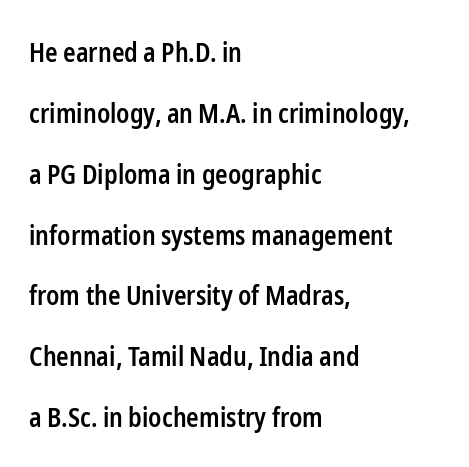
The passage is arranged the way most books set body copy — flush left. Does the weight exceed regular? Yes, but only to semibold. Compared with typical body copy, the letter spacing here is the same. Designer's note — italics off, roman on.
